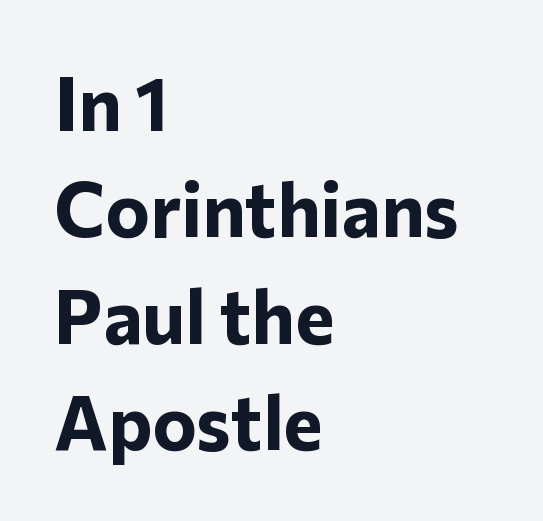
Q: Is the text bold? A: Yes.
Q: Is the text italic (slanted)? A: No, it is upright.
Q: Is the typeface a serif or a sans-serif typeface? A: Sans-serif.
Q: Is the text underlined? A: No.
Q: How is the paragraph aligned? A: Left-aligned.
Q: Is the spacing between letters normal or unusually wide? A: Normal.
Q: Is the spacing between lines tight, normal or loose? A: Normal.
Q: Width (condensed, normal, or wide)? A: Normal.
Q: Stroke contrast? A: Low.
Q: x-height? A: Medium.
Q: Monospaced? A: No.
